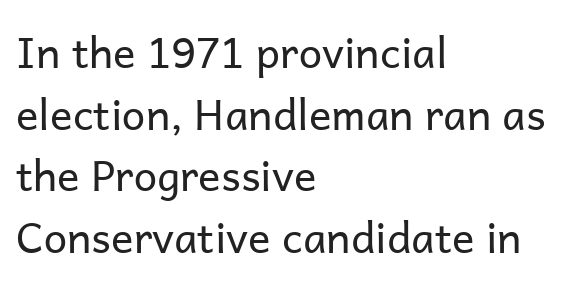
Q: Is the text bold? A: No.
Q: Is the text italic (slanted)? A: No, it is upright.
Q: Is the typeface a serif or a sans-serif typeface? A: Sans-serif.
Q: Is the text underlined? A: No.
Q: How is the paragraph aligned? A: Left-aligned.
Q: Is the spacing between letters normal or unusually wide? A: Normal.
Q: Is the spacing between lines tight, normal or loose? A: Normal.
Q: Width (condensed, normal, or wide)? A: Normal.
Q: Stroke contrast? A: Low.
Q: x-height? A: Medium.
Q: Monospaced? A: No.
